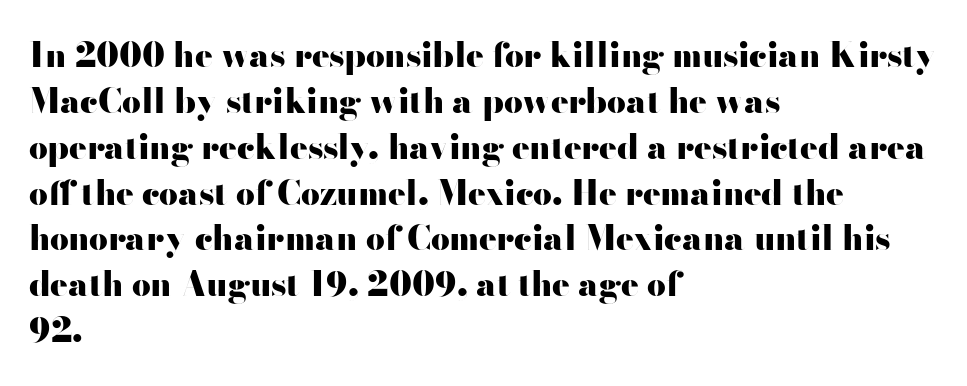
Leading matches the norm, producing a regular column. Default kerning and tracking; the words read as compact shapes. You can tell from the bare stems that sans-serif type was used. Every stem runs plumb, perpendicular to the baseline.
